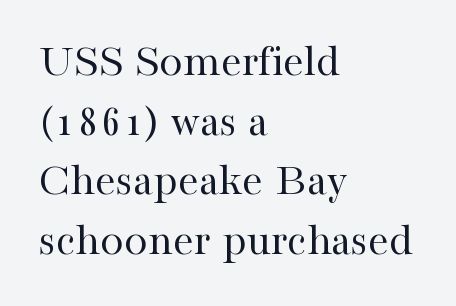
Q: Is the text bold? A: No.
Q: Is the text italic (slanted)? A: No, it is upright.
Q: Is the typeface a serif or a sans-serif typeface? A: Serif.
Q: Is the text underlined? A: No.
Q: How is the paragraph aligned? A: Left-aligned.
Q: Is the spacing between letters normal or unusually wide? A: Normal.
Q: Is the spacing between lines tight, normal or loose? A: Normal.
Q: Width (condensed, normal, or wide)? A: Normal.
Q: Stroke contrast? A: High.
Q: x-height? A: Medium.
Q: Monospaced? A: No.
